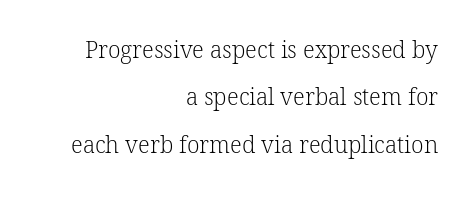
The image shows 23 px text type, upright; set right-aligned, loose line spacing (2.06x), normal letter spacing, not underlined.
